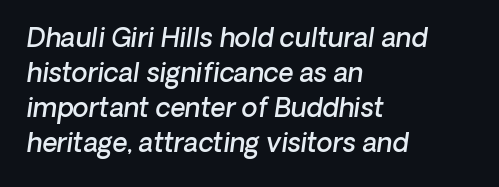
Anything drawn beneath the words? Only blank space. If you measured baseline to baseline, you'd find a middling distance. Between one letter and the next there's only the usual sliver of space. Leftover space on each line is placed entirely after the last word. Is the type slanted? Yes — the strokes lean at a clear angle. Typesetter's note: demi weight, one step under bold.
